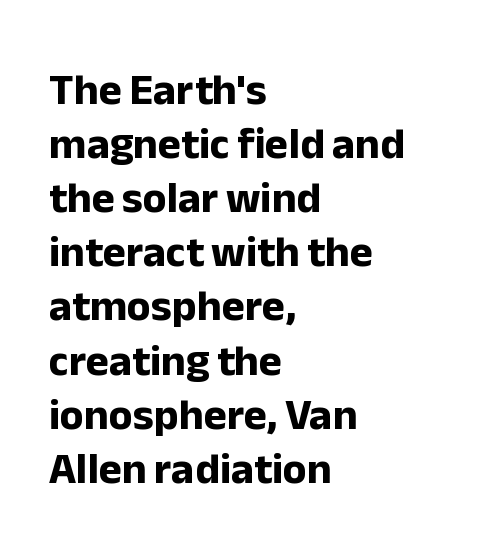
Q: Is the text bold? A: Yes.
Q: Is the text italic (slanted)? A: No, it is upright.
Q: Is the typeface a serif or a sans-serif typeface? A: Sans-serif.
Q: Is the text underlined? A: No.
Q: How is the paragraph aligned? A: Left-aligned.
Q: Is the spacing between letters normal or unusually wide? A: Normal.
Q: Width (condensed, normal, or wide)? A: Normal.
Q: Stroke contrast? A: Low.
Q: x-height? A: Medium.
Q: Monospaced? A: No.
